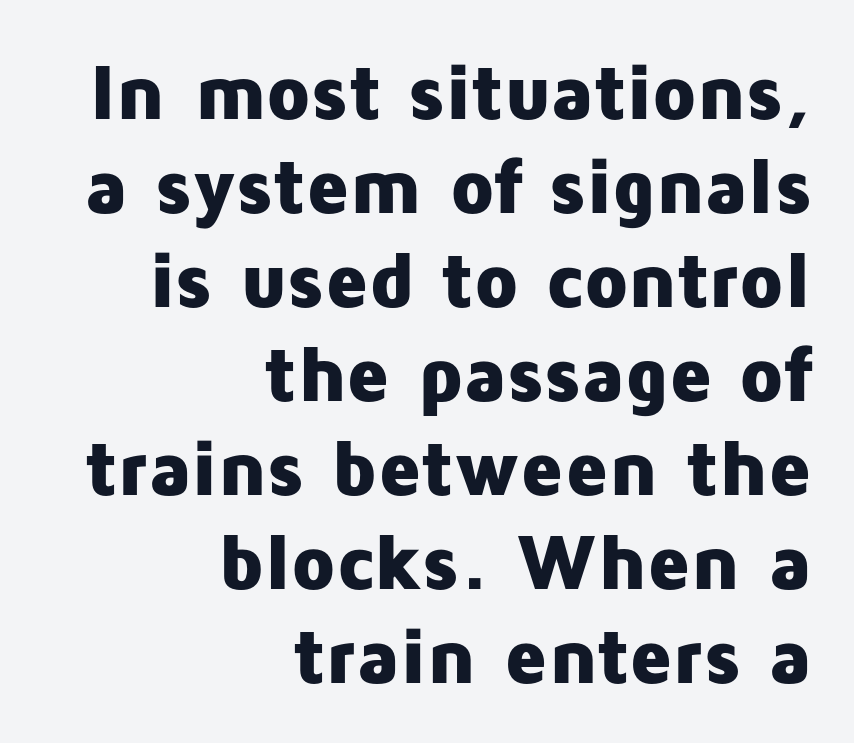
Q: Is the text bold? A: Yes.
Q: Is the text italic (slanted)? A: No, it is upright.
Q: Is the typeface a serif or a sans-serif typeface? A: Sans-serif.
Q: Is the text underlined? A: No.
Q: How is the paragraph aligned? A: Right-aligned.
Q: Is the spacing between letters normal or unusually wide? A: Normal.
Q: Width (condensed, normal, or wide)? A: Normal.
Q: Stroke contrast? A: Low.
Q: x-height? A: Medium.
Q: Monospaced? A: No.
